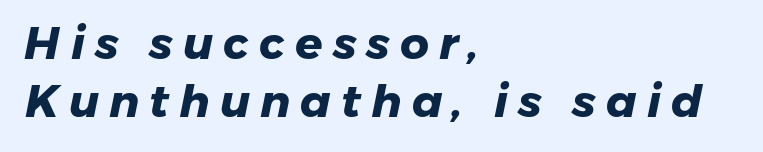
Q: Is the text bold? A: Yes.
Q: Is the typeface a serif or a sans-serif typeface? A: Sans-serif.
Q: Is the text underlined? A: No.
Q: How is the paragraph aligned? A: Left-aligned.
Q: Is the spacing between letters normal or unusually wide? A: Unusually wide.
Q: Is the spacing between lines tight, normal or loose? A: Normal.
Q: Width (condensed, normal, or wide)? A: Normal.
Q: Stroke contrast? A: Low.
Q: x-height? A: Medium.
Q: Monospaced? A: No.
